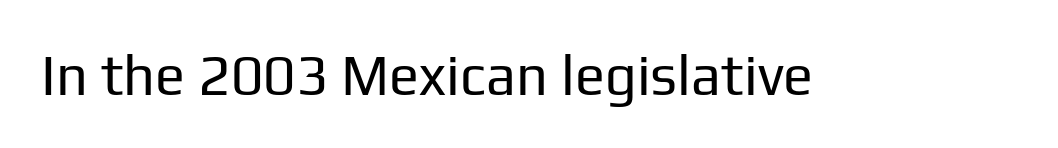
{"serif": "no", "italic": "no", "bold": "no", "weight": "regular", "width": "normal", "stroke_contrast": "low", "x_height": "medium", "monospaced": "no", "underline": "no", "letter_spacing": "normal", "letter_spacing_em": 0.0, "glyph_px": 56}
